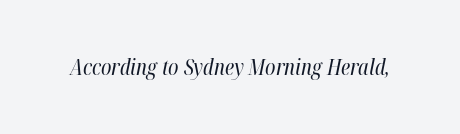
Q: Is the text bold? A: No.
Q: Is the text italic (slanted)? A: Yes, it leans right by about 12 degrees.
Q: Is the text underlined? A: No.
Q: Is the spacing between letters normal or unusually wide? A: Normal.
